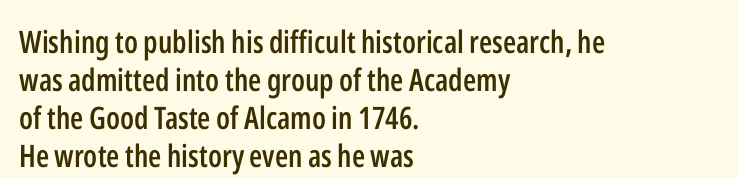
Q: Is the text bold? A: Semi-bold.
Q: Is the text italic (slanted)? A: No, it is upright.
Q: Is the typeface a serif or a sans-serif typeface? A: Sans-serif.
Q: Is the text underlined? A: No.
Q: How is the paragraph aligned? A: Left-aligned.
Q: Is the spacing between letters normal or unusually wide? A: Normal.
Q: Width (condensed, normal, or wide)? A: Condensed.
Q: Stroke contrast? A: Low.
Q: x-height? A: Medium.
Q: Monospaced? A: No.
